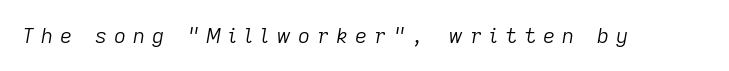
{"italic": "yes", "lean": "right", "slant_degrees": 9, "bold": "no", "underline": "no", "letter_spacing": "wide", "letter_spacing_em": 0.33, "glyph_px": 21}
